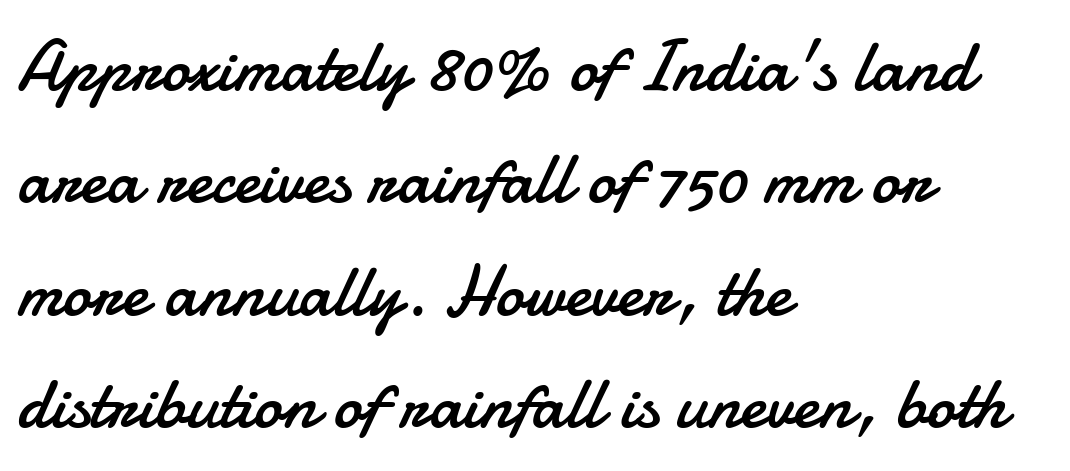
Q: Is the text bold? A: No.
Q: Is the text italic (slanted)? A: Yes.
Q: Is the typeface a serif or a sans-serif typeface? A: Sans-serif.
Q: Is the text underlined? A: No.
Q: How is the paragraph aligned? A: Left-aligned.
Q: Is the spacing between letters normal or unusually wide? A: Normal.
Q: Is the spacing between lines tight, normal or loose? A: Normal.
Q: Width (condensed, normal, or wide)? A: Normal.
Q: Stroke contrast? A: Low.
Q: x-height? A: Small.
Q: Monospaced? A: No.
